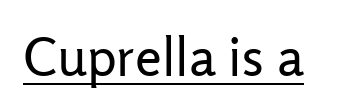
No letter is thick-stroked: the sample isn't bold. Default kerning and tracking; the words read as compact shapes. The face used here is proportionally spaced, like ordinary book or web type. Is there any slant? The stems are plumb.
